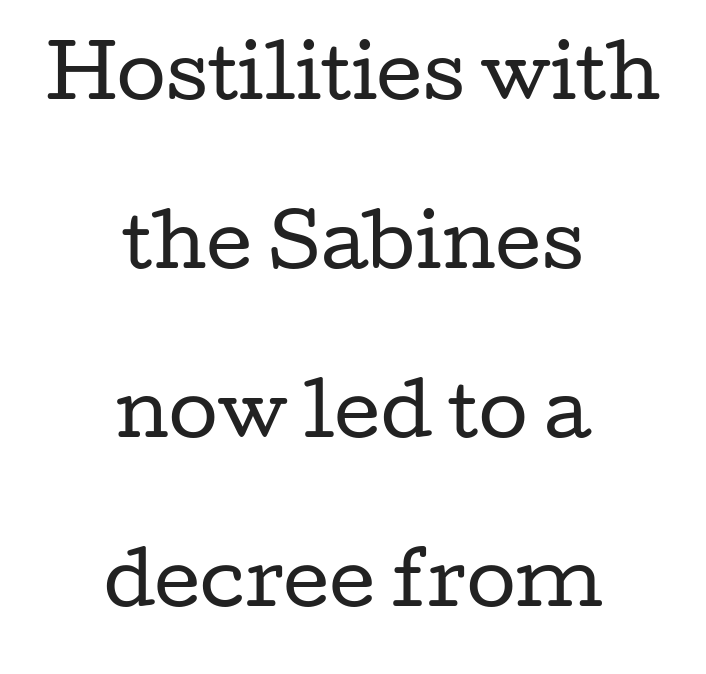
{"serif": "yes", "italic": "no", "bold": "no", "weight": "regular", "width": "wide", "stroke_contrast": "low", "x_height": "medium", "monospaced": "no", "underline": "no", "align": "center", "line_spacing": "loose", "line_spacing_ratio": 2.38, "letter_spacing": "normal", "letter_spacing_em": 0.0, "glyph_px": 71}
